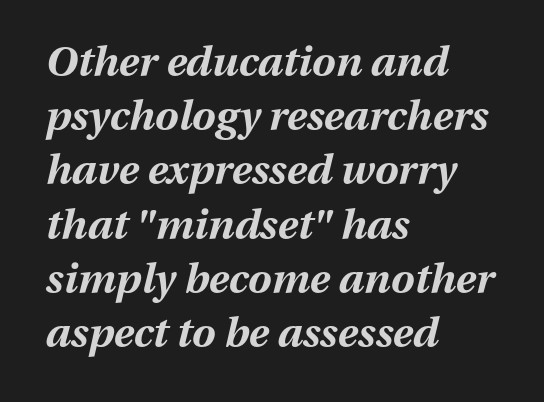
The image shows 42 px bold type, italic (leaning right); set left-aligned, normal line spacing (1.29x), normal letter spacing, not underlined; medium stroke contrast and a medium x-height.
